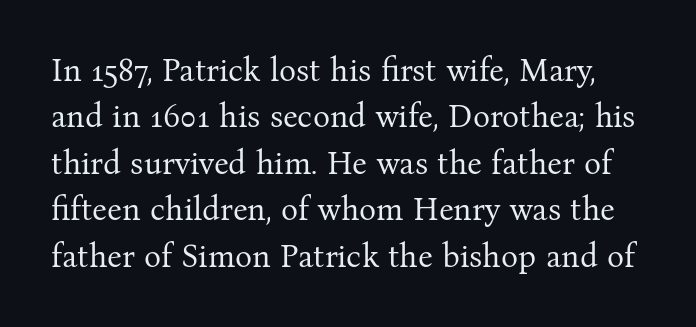
The image shows 32 px regular-weight serif type, upright; set normal line spacing (1.45x), normal letter spacing, not underlined; medium stroke contrast and a medium x-height.
